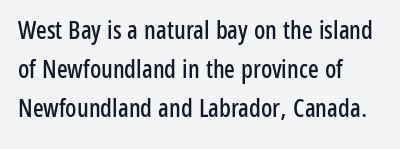
The horizontal fit of the characters is conventional and even. The passage shown stacks its lines at a standard gap. The letters stand straight up with perfectly vertical stems. Descender tails drop into unmarked territory. Is the block centered? No — it sits flush against the left margin.
